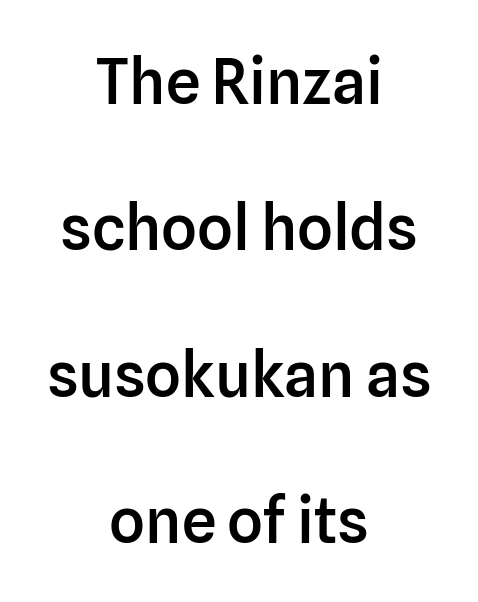
Q: Is the text bold? A: Semi-bold.
Q: Is the text italic (slanted)? A: No, it is upright.
Q: Is the typeface a serif or a sans-serif typeface? A: Sans-serif.
Q: Is the text underlined? A: No.
Q: How is the paragraph aligned? A: Centered.
Q: Is the spacing between letters normal or unusually wide? A: Normal.
Q: Is the spacing between lines tight, normal or loose? A: Loose.
Q: Width (condensed, normal, or wide)? A: Normal.
Q: Stroke contrast? A: Low.
Q: x-height? A: Medium.
Q: Monospaced? A: No.
